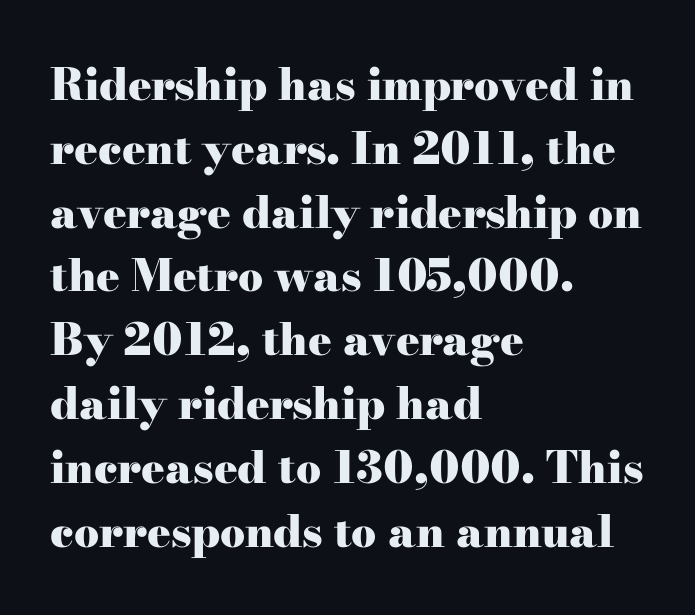
Q: Is the text bold? A: Yes.
Q: Is the text italic (slanted)? A: No, it is upright.
Q: Is the typeface a serif or a sans-serif typeface? A: Serif.
Q: Is the text underlined? A: No.
Q: How is the paragraph aligned? A: Left-aligned.
Q: Is the spacing between letters normal or unusually wide? A: Normal.
Q: Is the spacing between lines tight, normal or loose? A: Normal.
Q: Width (condensed, normal, or wide)? A: Wide.
Q: Stroke contrast? A: High.
Q: x-height? A: Small.
Q: Monospaced? A: No.
